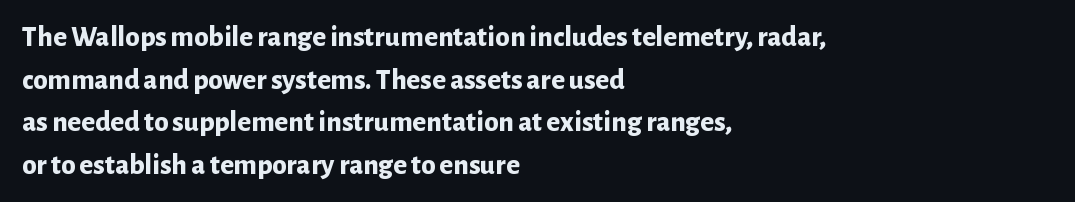
Q: Is the text bold? A: Yes.
Q: Is the text italic (slanted)? A: No, it is upright.
Q: Is the typeface a serif or a sans-serif typeface? A: Sans-serif.
Q: Is the text underlined? A: No.
Q: How is the paragraph aligned? A: Left-aligned.
Q: Is the spacing between letters normal or unusually wide? A: Normal.
Q: Is the spacing between lines tight, normal or loose? A: Normal.
Q: Width (condensed, normal, or wide)? A: Normal.
Q: Stroke contrast? A: Low.
Q: x-height? A: Medium.
Q: Monospaced? A: No.
